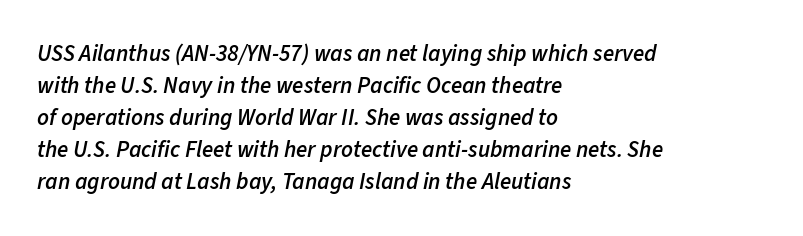
How would I describe the line gaps? Plain and ordinary. Teacher's note: observe the even left margin — that is flush-left alignment. Look at the stroke-to-counter ratio: somewhat heavy, a semibold. Between one letter and the next there's only the usual sliver of space.
